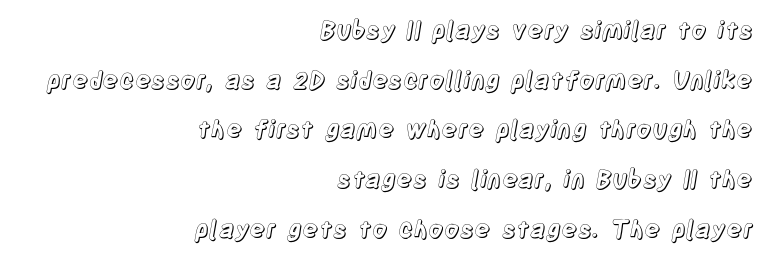
In terms of leading, this rendering errs on the spacious side. The specimen omits any rule beneath the text block's lines. Characters follow at the spacing the type designer built in. These lines are set flush right with a ragged left edge.
